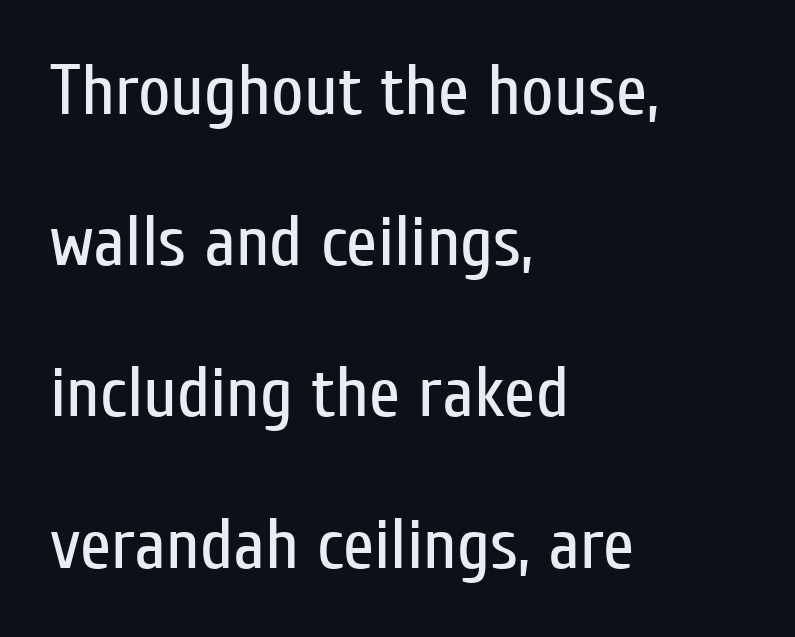
{"serif": "no", "italic": "no", "bold": "no", "weight": "regular", "width": "condensed", "stroke_contrast": "low", "x_height": "medium", "monospaced": "no", "underline": "no", "align": "left", "line_spacing": "loose", "line_spacing_ratio": 2.13, "letter_spacing": "normal", "letter_spacing_em": 0.0, "glyph_px": 71}
